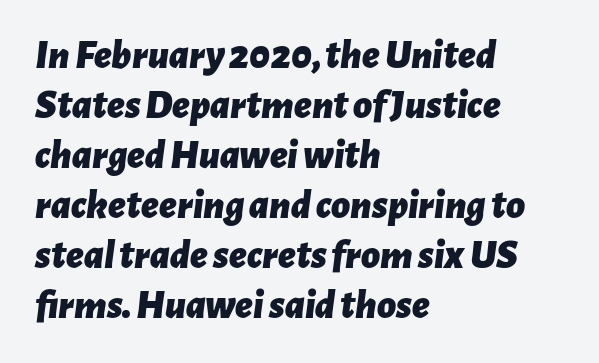
{"italic": "yes", "lean": "right", "slant_degrees": 7, "bold": "yes", "weight": "bold", "width": "normal", "stroke_contrast": "low", "x_height": "medium", "monospaced": "no", "underline": "no", "align": "left", "line_spacing_ratio": 1.22, "letter_spacing": "normal", "letter_spacing_em": 0.0, "glyph_px": 41}
